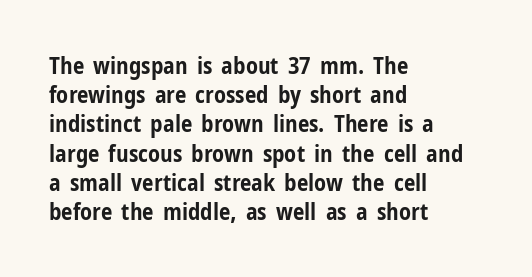
{"italic": "no", "bold": "yes", "underline": "no", "align": "left", "line_spacing": "normal", "line_spacing_ratio": 1.27, "letter_spacing": "normal", "letter_spacing_em": 0.0, "glyph_px": 23}
